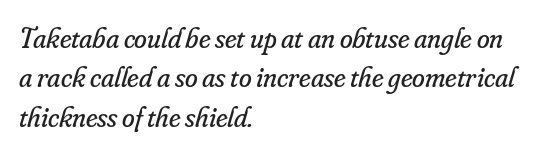
The image shows 29 px regular-weight serif type, italic (leaning right); set left-aligned, normal line spacing (1.36x), normal letter spacing, not underlined; low stroke contrast and a small x-height.
